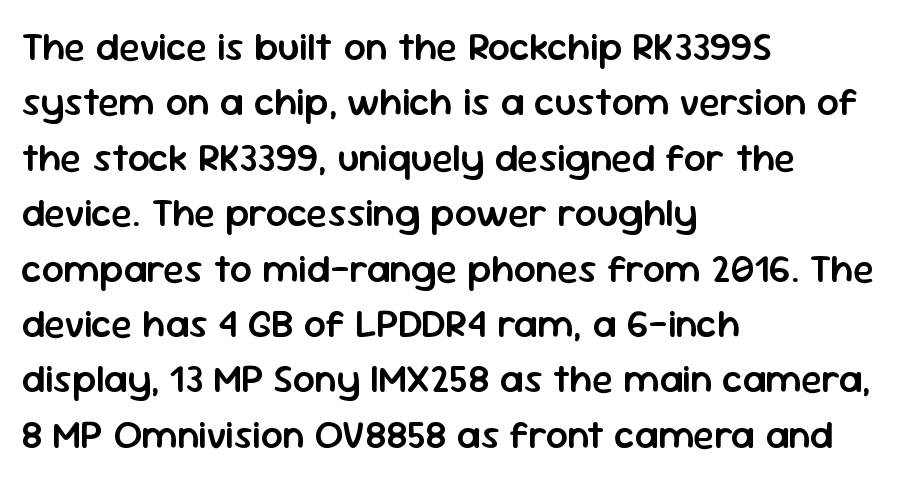
The image shows 39 px semibold sans-serif type, upright; set left-aligned, normal line spacing (1.42x), normal letter spacing, not underlined; low stroke contrast and a medium x-height.
